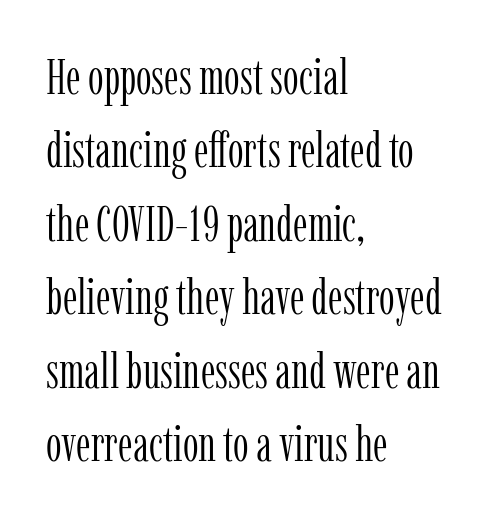
{"serif": "yes", "italic": "no", "bold": "no", "weight": "light", "width": "condensed", "stroke_contrast": "low", "x_height": "medium", "monospaced": "no", "underline": "no", "align": "left", "line_spacing": "normal", "line_spacing_ratio": 1.47, "letter_spacing": "normal", "letter_spacing_em": 0.0, "glyph_px": 50}
